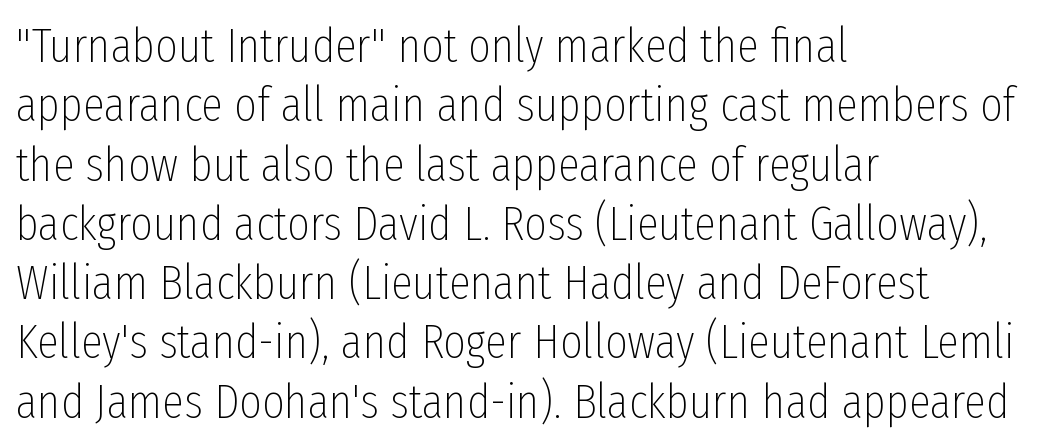
The rag falls on the right side of this text block. Descender tails drop into unmarked territory. Compared with typical body copy, the letter spacing here is the same. No feet cap the strokes, marking this as sans-serif type.
